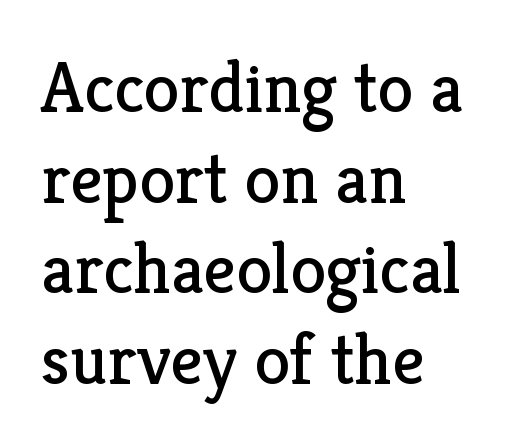
The image shows 72 px regular-weight serif type, upright; set left-aligned, normal line spacing (1.26x), normal letter spacing, not underlined; low stroke contrast and a medium x-height.
